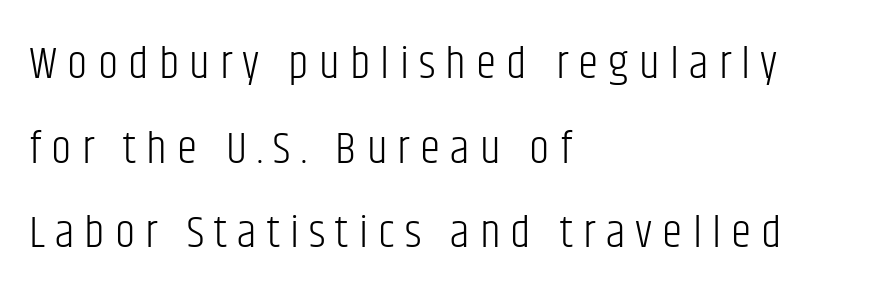
Do the characters align in a grid? No, the font is proportional. Check where the strokes stop: nothing finishes them off — pure sans. Teacher's note: observe the even left margin — that is flush-left alignment. Nope, not italic — everything's standing straight.
